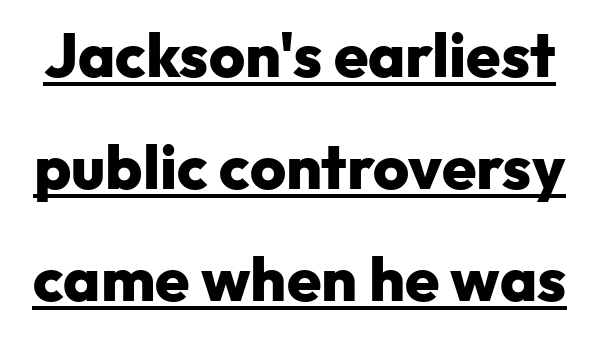
{"serif": "no", "italic": "no", "bold": "yes", "weight": "heavy", "width": "normal", "stroke_contrast": "low", "x_height": "medium", "monospaced": "no", "underline": "yes", "line_spacing_ratio": 1.81, "letter_spacing": "normal", "letter_spacing_em": 0.0, "glyph_px": 62}
